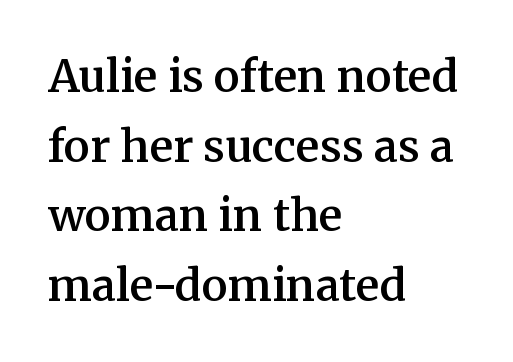
{"serif": "yes", "italic": "no", "bold": "semi", "weight": "semibold", "width": "normal", "stroke_contrast": "medium", "x_height": "medium", "monospaced": "no", "underline": "no", "align": "left", "line_spacing": "normal", "line_spacing_ratio": 1.58, "letter_spacing": "normal", "letter_spacing_em": 0.0, "glyph_px": 44}
